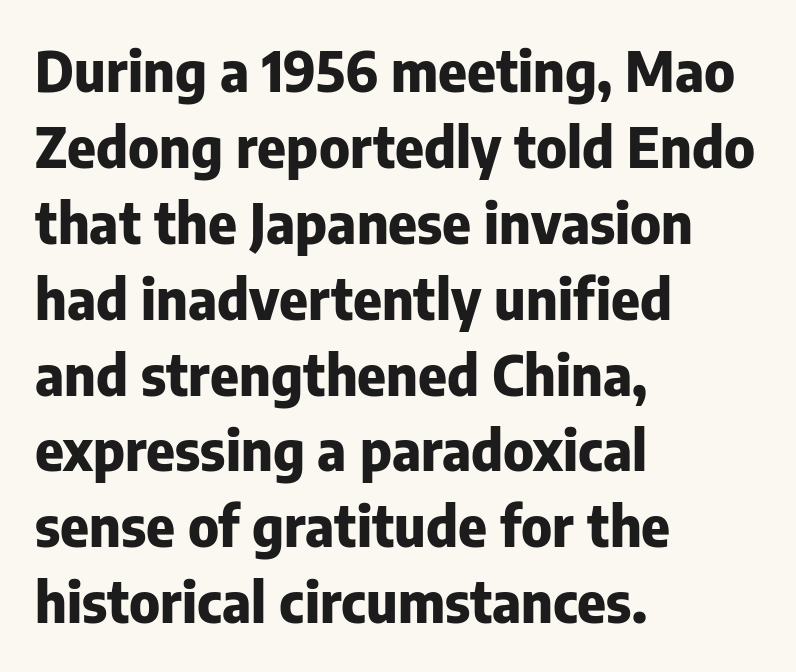
The image shows 55 px heavy sans-serif type, upright; set left-aligned, normal line spacing (1.38x), normal letter spacing, not underlined; low stroke contrast and a medium x-height.
